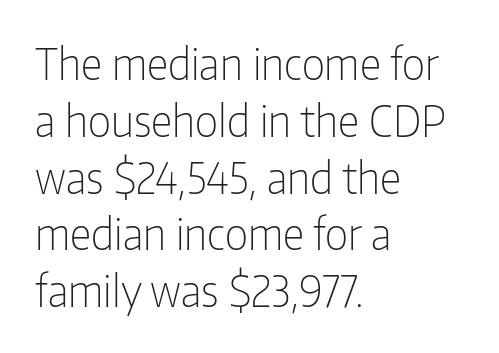
The image shows 43 px light, condensed sans-serif type, upright; set left-aligned, normal line spacing (1.32x), normal letter spacing, not underlined; low stroke contrast and a medium x-height.
